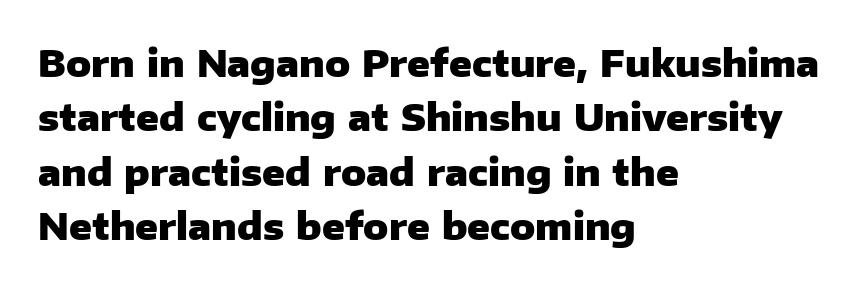
The image shows 37 px heavy sans-serif type, upright; set left-aligned, normal line spacing (1.47x), normal letter spacing, not underlined; low stroke contrast and a medium x-height.
